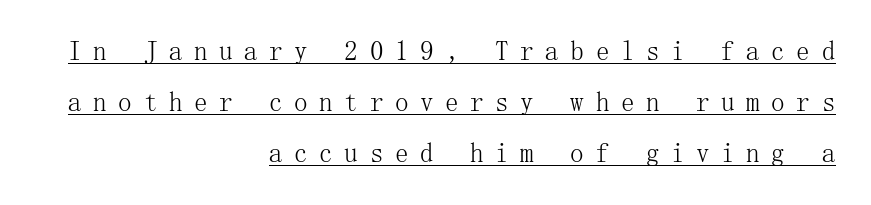
You could only call the tracking loose — the letters float apart. You can tell it's not italic because the verticals are truly vertical. Counters stay open thanks to moderate or lighter strokes. One-word summary of the alignment: right.
